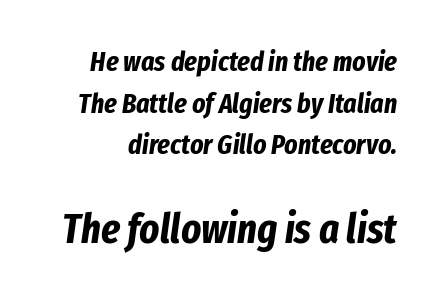
Q: Is the text bold? A: Yes.
Q: Is the text italic (slanted)? A: Yes, it leans right by about 8 degrees.
Q: Is the text underlined? A: No.
Q: Is the spacing between letters normal or unusually wide? A: Normal.
Q: Is the spacing between lines tight, normal or loose? A: Normal.
Q: Which block of text is set in a larger size, the first (top) or the second (bottom)? A: The second (bottom) one.
Q: Width (condensed, normal, or wide)? A: Condensed.
Q: Stroke contrast? A: Low.
Q: x-height? A: Medium.
Q: Monospaced? A: No.
